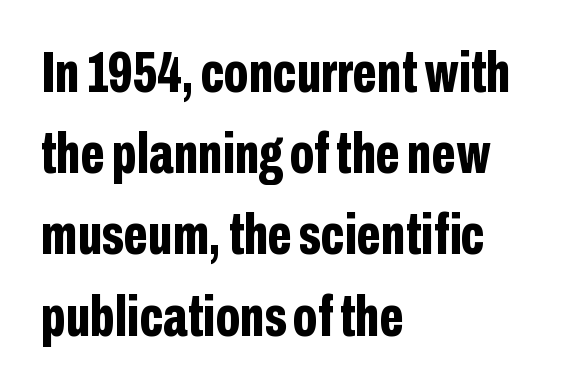
The image shows 58 px bold, condensed sans-serif type, upright; set left-aligned, normal line spacing (1.4x), normal letter spacing, not underlined; low stroke contrast and a medium x-height.
